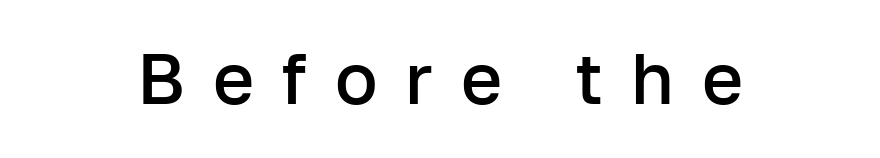
Grotesque or geometric, the face here clearly has no serifs. If you drew a line through each stem, it would be perfectly vertical. Is this a fixed-width face? No — the glyphs have proportional, varying widths. Caption: expanded tracking, letters set apart. The rendering uses a semibold face; strokes are thickened but not to full bold.
